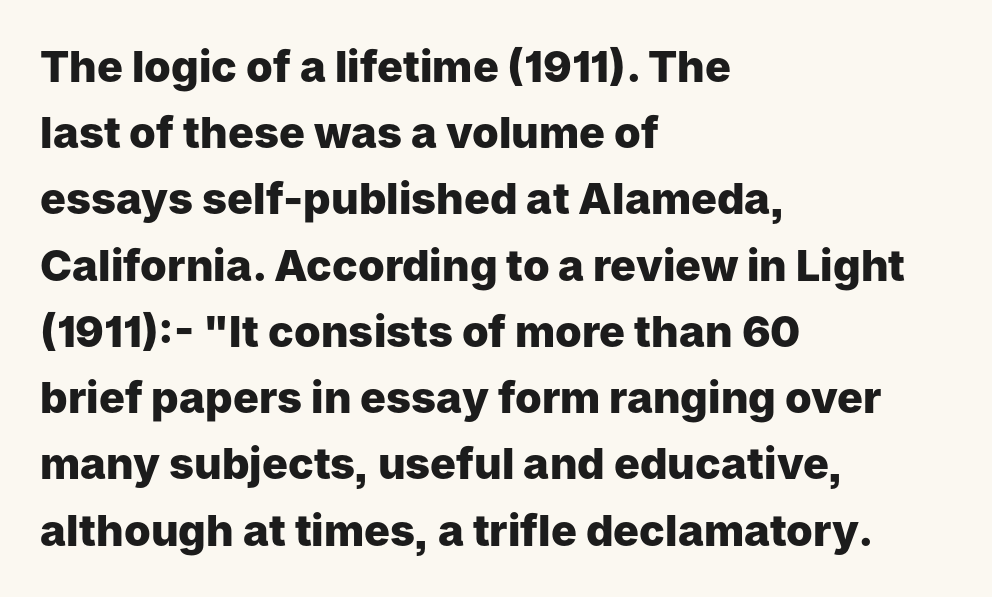
Q: Is the text bold? A: Yes.
Q: Is the text italic (slanted)? A: No, it is upright.
Q: Is the typeface a serif or a sans-serif typeface? A: Sans-serif.
Q: Is the text underlined? A: No.
Q: How is the paragraph aligned? A: Left-aligned.
Q: Is the spacing between letters normal or unusually wide? A: Normal.
Q: Is the spacing between lines tight, normal or loose? A: Normal.
Q: Width (condensed, normal, or wide)? A: Normal.
Q: Stroke contrast? A: Low.
Q: x-height? A: Medium.
Q: Monospaced? A: No.
